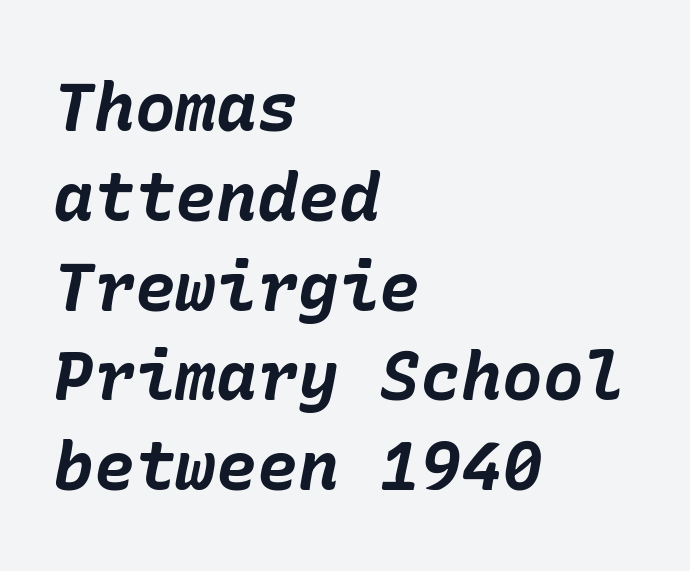
{"italic": "yes", "lean": "right", "slant_degrees": 10, "bold": "yes", "weight": "bold", "width": "normal", "stroke_contrast": "low", "x_height": "medium", "underline": "no", "align": "left", "line_spacing": "normal", "line_spacing_ratio": 1.32, "letter_spacing": "normal", "letter_spacing_em": 0.0, "glyph_px": 68}
